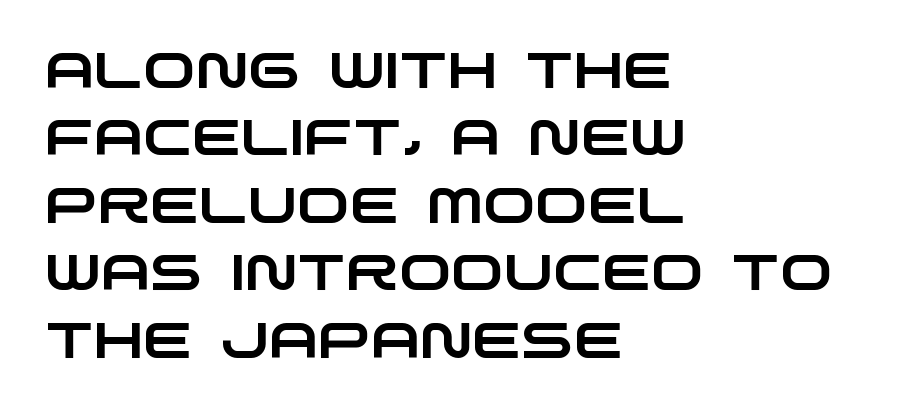
The image shows 50 px wide sans-serif type; set left-aligned, normal line spacing (1.35x), normal letter spacing, not underlined; low stroke contrast and a large x-height.
